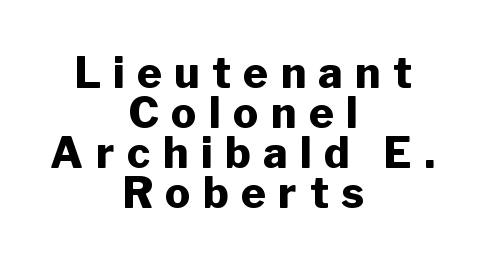
The whitespace from short lines is split evenly between both sides. Looks like regular typesetting: each glyph gets only the width it needs. Observe the absence of serifs on each vertical stroke in this sample. The letters stand upright; this is a roman face. These lines have a slow, spaced-out rhythm from letter to letter. Thick stems and heavy bowls — unmistakably bold.
